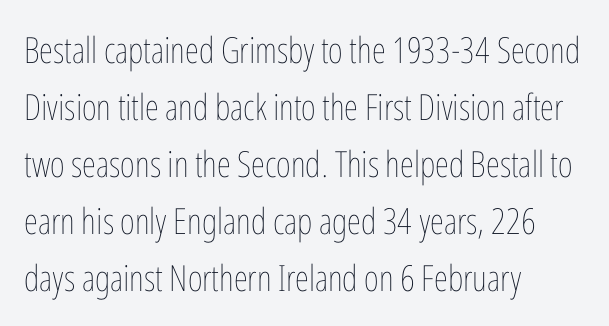
The image shows 36 px thin, condensed type, upright; set left-aligned, normal line spacing (1.58x), normal letter spacing, not underlined; low stroke contrast and a medium x-height.
